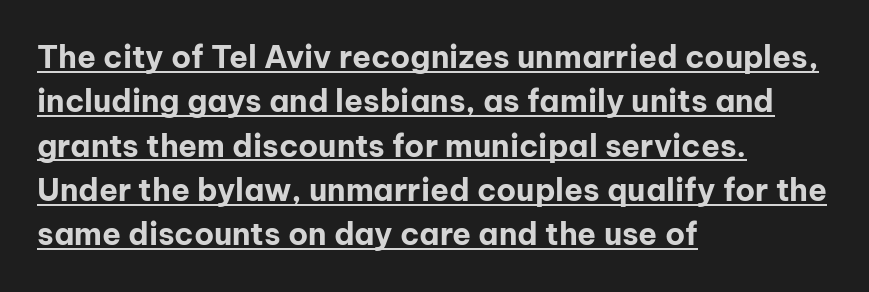
The image shows 31 px bold sans-serif type, upright; set left-aligned, normal line spacing (1.43x), normal letter spacing, underlined; low stroke contrast and a medium x-height.
